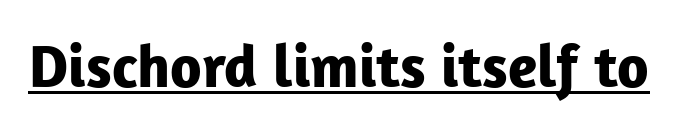
Q: Is the text bold? A: Yes.
Q: Is the text italic (slanted)? A: No, it is upright.
Q: Is the typeface a serif or a sans-serif typeface? A: Sans-serif.
Q: Is the text underlined? A: Yes.
Q: Is the spacing between letters normal or unusually wide? A: Normal.
Q: Width (condensed, normal, or wide)? A: Normal.
Q: Stroke contrast? A: Low.
Q: x-height? A: Medium.
Q: Monospaced? A: No.
